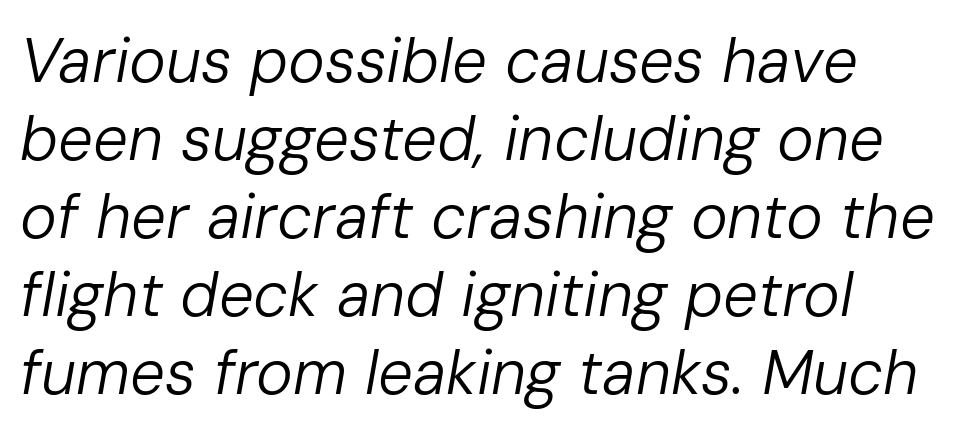
Baseline-to-baseline distance is the conventional proportion of letter height. Nothing unusual about the tracking: characters are spaced as the font intends. Type without underlining. Slant detected: the letters are inclined.
